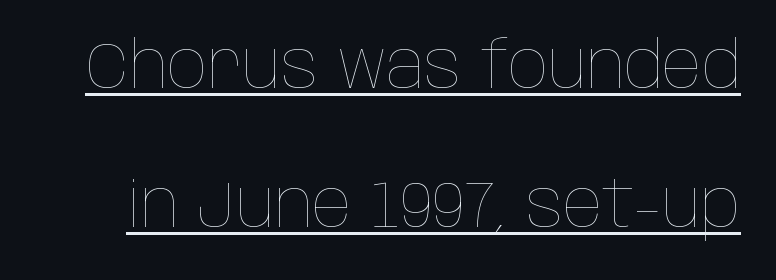
Do the characters align in a grid? No, the font is proportional. Baseline-to-baseline distance is far greater than the letter height. Does a line run under the words? Yes, clearly. Every stem runs plumb, perpendicular to the baseline. Tracking value appears to be zero — textbook default spacing.
